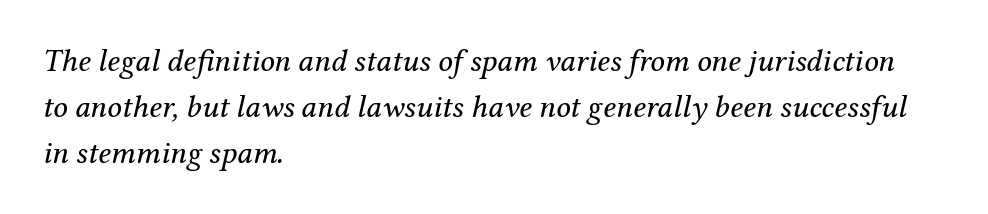
{"serif": "yes", "italic": "yes", "lean": "right", "slant_degrees": 12, "bold": "no", "weight": "regular", "width": "normal", "stroke_contrast": "medium", "x_height": "medium", "monospaced": "no", "underline": "no", "align": "left", "line_spacing": "normal", "line_spacing_ratio": 1.44, "letter_spacing": "normal", "letter_spacing_em": 0.0, "glyph_px": 32}
